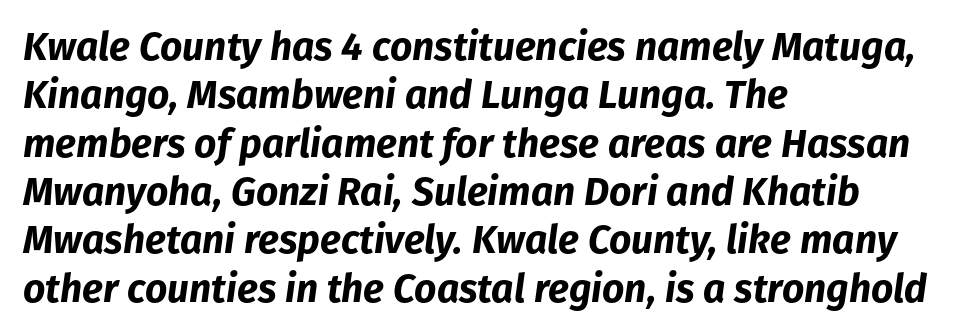
The image shows 39 px bold type, italic (leaning right); set left-aligned, line spacing 1.24x, normal letter spacing, not underlined; low stroke contrast and a medium x-height.
